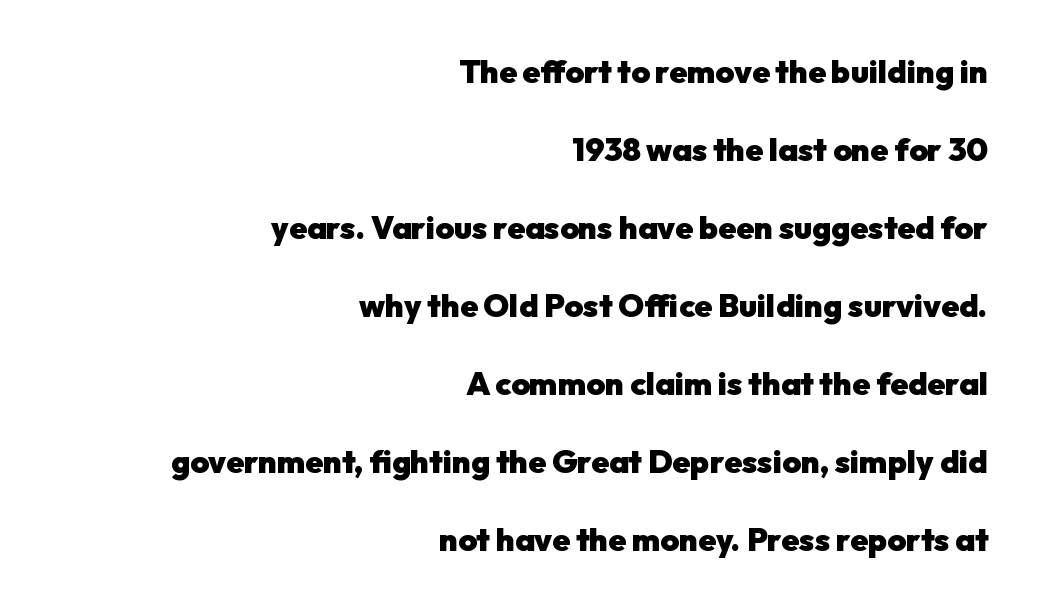
The image shows 32 px heavy sans-serif type, upright; set right-aligned, loose line spacing (2.44x), normal letter spacing, not underlined; low stroke contrast and a medium x-height.
